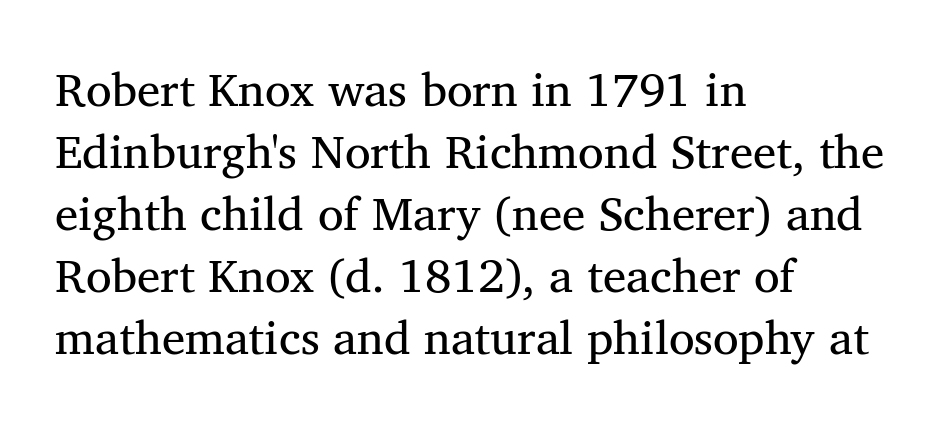
The image shows 47 px regular-weight serif type, upright; set left-aligned, normal line spacing (1.32x), normal letter spacing, not underlined; medium stroke contrast and a medium x-height.
